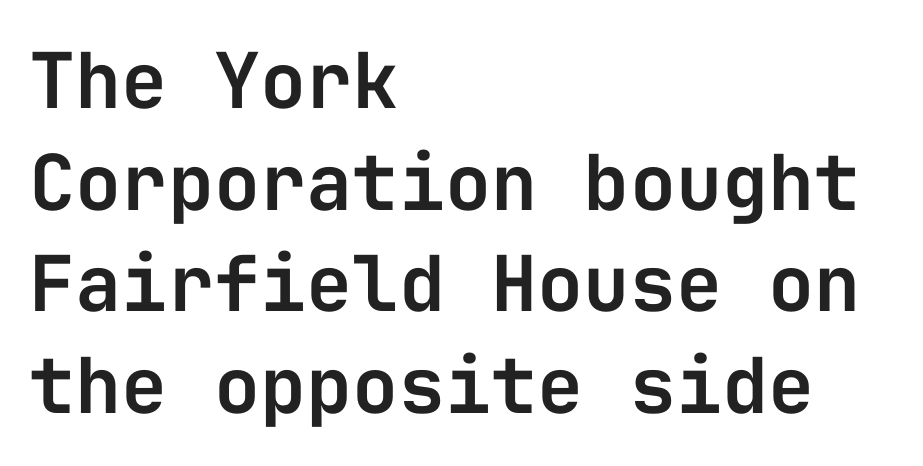
Think of a typewriter: that constant character pitch is what you see here. One-word summary of the alignment: left. Type style note: lacks serifs. The glyphs are unaccompanied by any horizontal stroke below them.
